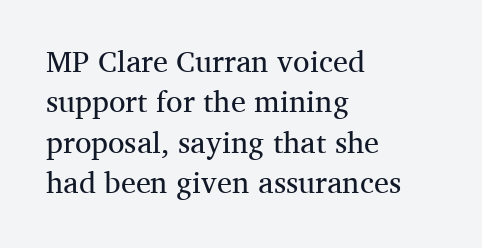
Q: Is the text bold? A: No.
Q: Is the text italic (slanted)? A: No, it is upright.
Q: Is the typeface a serif or a sans-serif typeface? A: Serif.
Q: Is the text underlined? A: No.
Q: How is the paragraph aligned? A: Left-aligned.
Q: Is the spacing between letters normal or unusually wide? A: Normal.
Q: Is the spacing between lines tight, normal or loose? A: Normal.
Q: Width (condensed, normal, or wide)? A: Normal.
Q: Stroke contrast? A: Medium.
Q: x-height? A: Medium.
Q: Monospaced? A: No.
